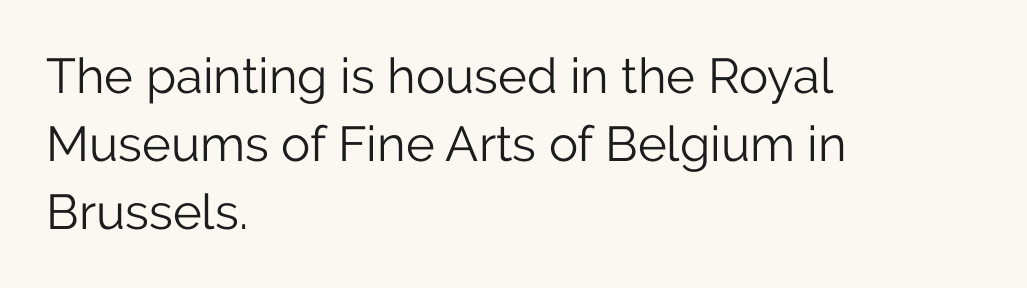
Q: Is the text bold? A: No.
Q: Is the text italic (slanted)? A: No, it is upright.
Q: Is the typeface a serif or a sans-serif typeface? A: Sans-serif.
Q: Is the text underlined? A: No.
Q: How is the paragraph aligned? A: Left-aligned.
Q: Is the spacing between letters normal or unusually wide? A: Normal.
Q: Is the spacing between lines tight, normal or loose? A: Normal.
Q: Width (condensed, normal, or wide)? A: Normal.
Q: Stroke contrast? A: Low.
Q: x-height? A: Medium.
Q: Monospaced? A: No.
